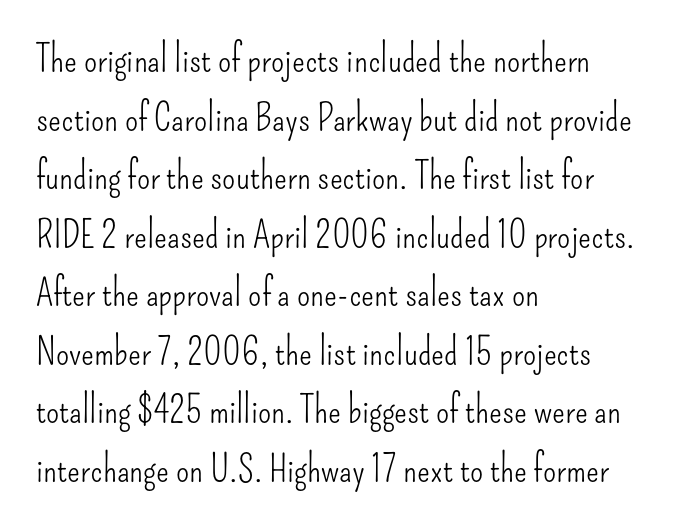
Characters remain perfectly vertical along every line. The space between consecutive lines is moderate. The letterforms sit at book weight or below. No feet cap the strokes, marking this as sans-serif type.
